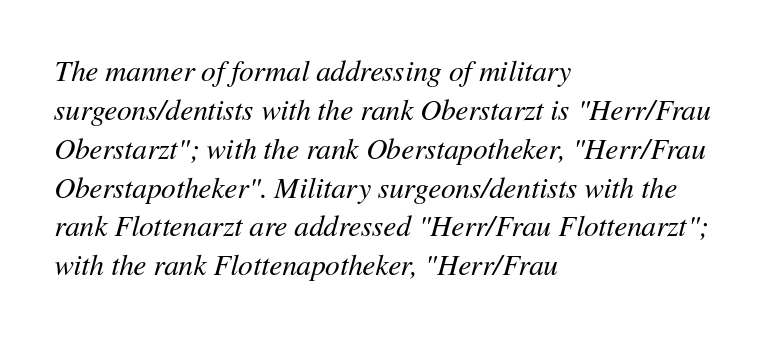
The image shows 29 px regular-weight type, italic (leaning right); set left-aligned, normal line spacing (1.34x), normal letter spacing, not underlined; medium stroke contrast and a medium x-height.
